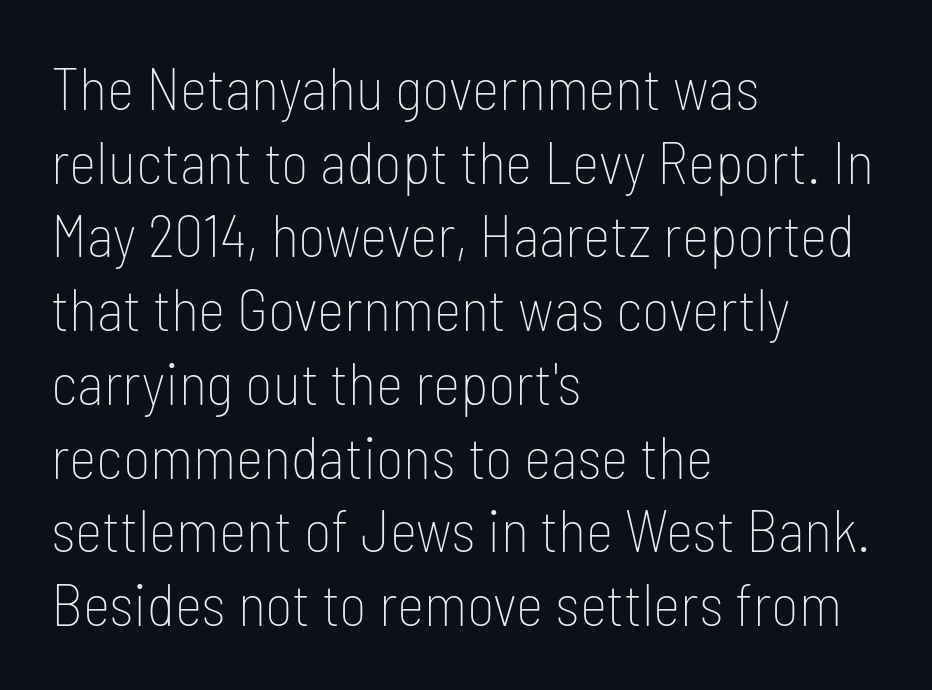
A typesetter would call this leading conventional body-copy spacing. The area under the type is left untouched. This sample has the flowing, uneven cadence of proportional lettering. Heaviness? Minimal to ordinary, like unemphasized prose. Every character sits straight up, as roman type does. To sum up the face: it is a sans, with no serifs.
